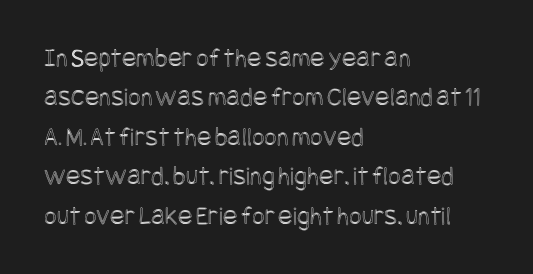
{"italic": "no", "underline": "no", "align": "left", "line_spacing": "normal", "line_spacing_ratio": 1.46, "letter_spacing": "normal", "letter_spacing_em": 0.0, "glyph_px": 27}
